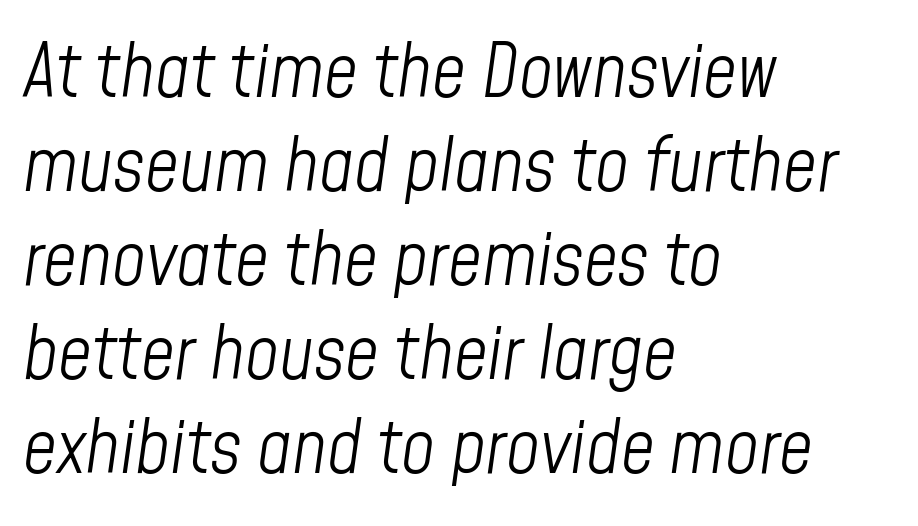
The line texture is even and compact thanks to regular tracking. Students, observe: this is what conventionally led text looks like. If you drew a ruler down the left edge, every line would touch it. The glyphs are unaccompanied by any horizontal stroke below them. Style check: oblique. This sample has the flowing, uneven cadence of proportional lettering.
